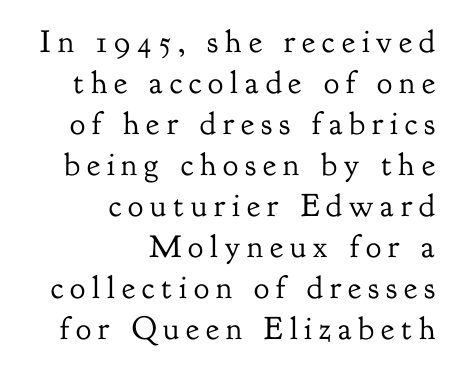
Q: Is the text bold? A: No.
Q: Is the text italic (slanted)? A: No, it is upright.
Q: Is the typeface a serif or a sans-serif typeface? A: Serif.
Q: Is the text underlined? A: No.
Q: How is the paragraph aligned? A: Right-aligned.
Q: Is the spacing between letters normal or unusually wide? A: Unusually wide.
Q: Is the spacing between lines tight, normal or loose? A: Normal.
Q: Width (condensed, normal, or wide)? A: Normal.
Q: Stroke contrast? A: Low.
Q: x-height? A: Small.
Q: Monospaced? A: No.
